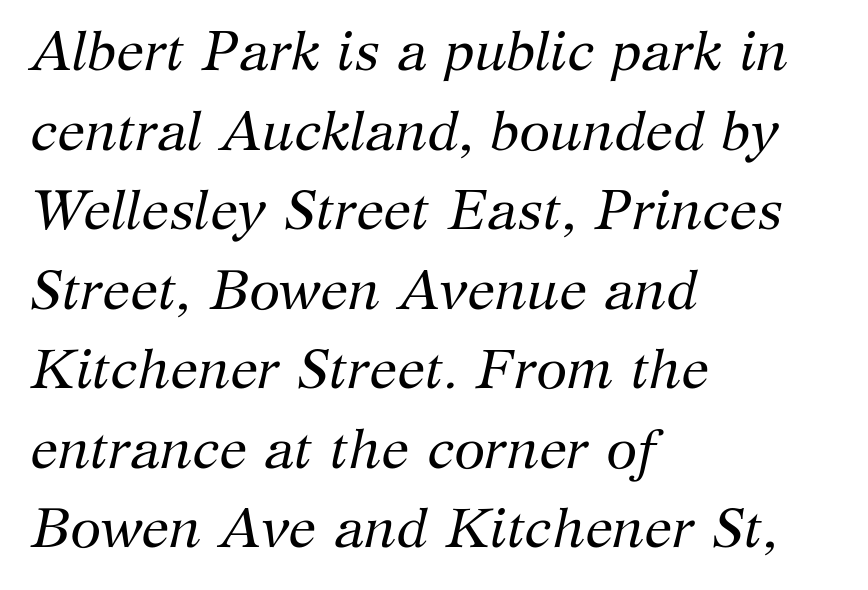
{"serif": "yes", "italic": "yes", "lean": "right", "slant_degrees": 12, "bold": "no", "weight": "regular", "width": "normal", "stroke_contrast": "medium", "x_height": "medium", "monospaced": "no", "underline": "no", "align": "left", "line_spacing": "normal", "line_spacing_ratio": 1.42, "letter_spacing": "normal", "letter_spacing_em": 0.0, "glyph_px": 56}
